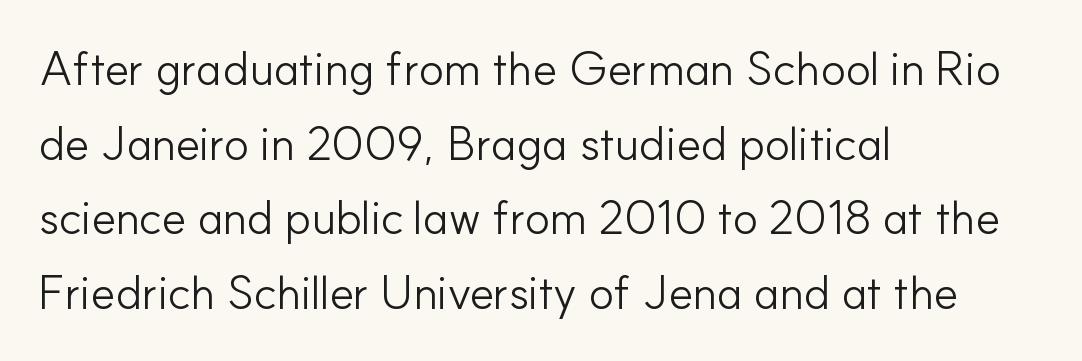
The image shows 47 px light sans-serif type, upright; set left-aligned, normal line spacing (1.59x), normal letter spacing, not underlined; low stroke contrast and a small x-height.
